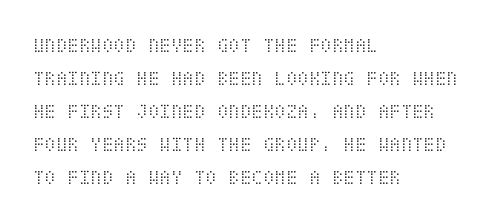
{"italic": "no", "bold": "no", "underline": "no", "align": "left", "line_spacing": "normal", "line_spacing_ratio": 1.57, "letter_spacing": "normal", "letter_spacing_em": 0.0, "glyph_px": 21}
